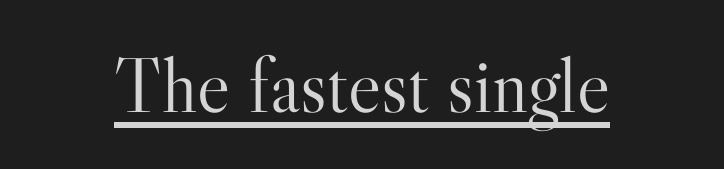
Q: Is the text bold? A: No.
Q: Is the text italic (slanted)? A: No, it is upright.
Q: Is the typeface a serif or a sans-serif typeface? A: Serif.
Q: Is the text underlined? A: Yes.
Q: Is the spacing between letters normal or unusually wide? A: Normal.
Q: Width (condensed, normal, or wide)? A: Normal.
Q: Stroke contrast? A: High.
Q: x-height? A: Small.
Q: Monospaced? A: No.
